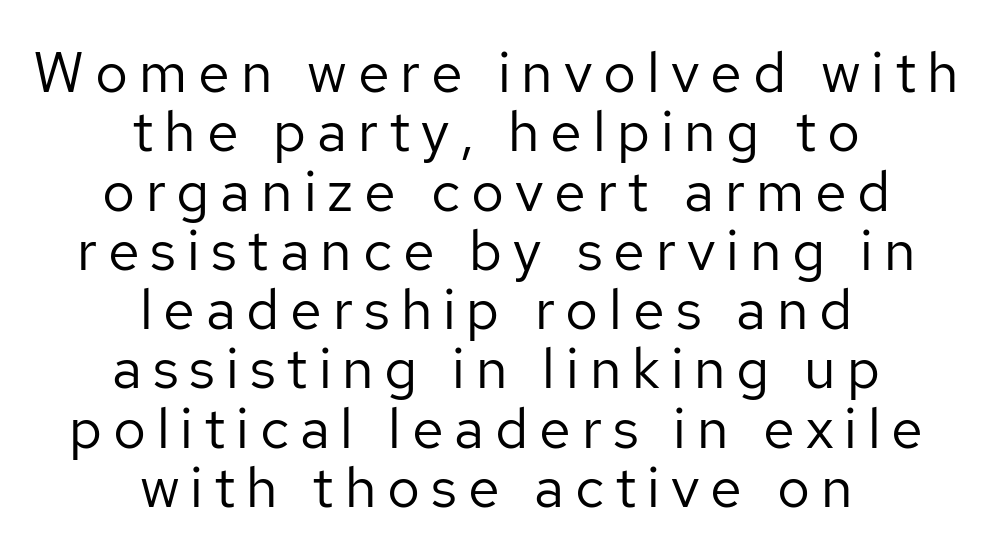
Classification — sans serif. Line spacing here is tight. Is this a fixed-width face? No — the glyphs have proportional, varying widths. The compositor balanced each line on the midline. Do the letters lean? They stand straight. The area under the type is left untouched.
